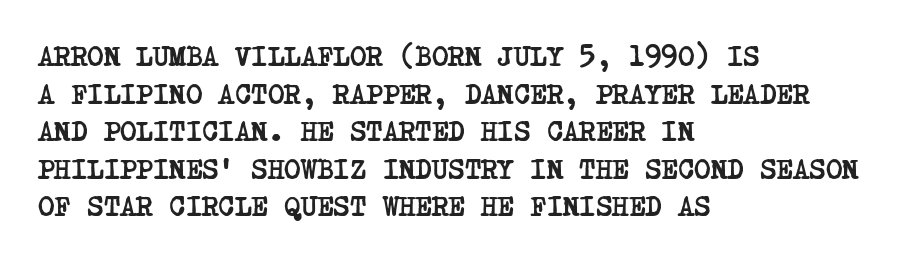
Typesetter's note: full bold, strokes at maximum text heaviness. The foot of each line stays bare and open. Yep, those are serifs on the letters. Regarding leading, the lines here are spaced in the standard way.
